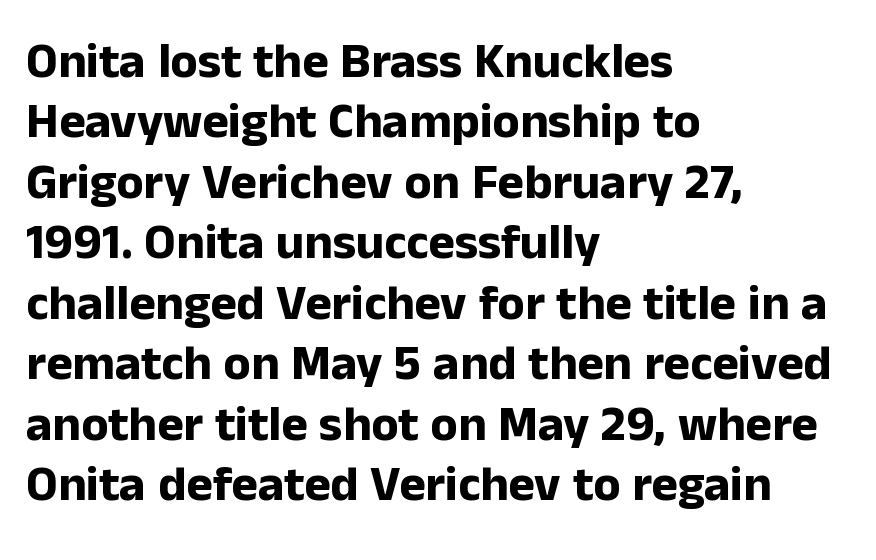
Italic: no, the glyphs are upright roman. The gap between lines stays unmarked. Nope, no serifs anywhere on these letters. In terms of letterspacing, this is plain default setting. Note the varied advance widths — an 'i' is clearly narrower than an 'm'. Left-aligned paragraph, ragged on the right.
